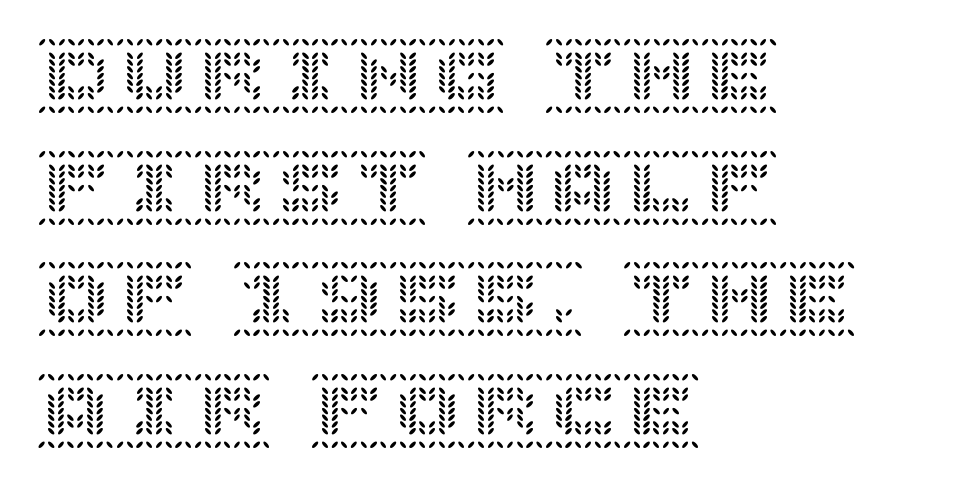
The image shows 78 px text type, upright; set left-aligned, normal line spacing (1.43x), normal letter spacing, not underlined; a large x-height.
